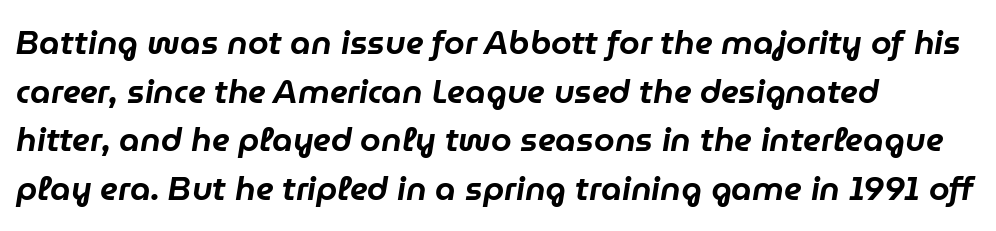
Observe the lean: these are italic letterforms. A typesetter would call this leading conventional body-copy spacing. In CSS terms this would be text-align: left. Each letter keeps its own natural width here, so spacing adapts to shape. The strip under each line holds only bare page. Letter spacing: default.
